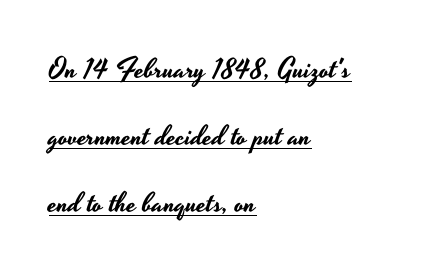
Q: Is the text italic (slanted)? A: Yes.
Q: Is the typeface a serif or a sans-serif typeface? A: Sans-serif.
Q: Is the text underlined? A: Yes.
Q: How is the paragraph aligned? A: Left-aligned.
Q: Is the spacing between letters normal or unusually wide? A: Normal.
Q: Is the spacing between lines tight, normal or loose? A: Loose.
Q: Width (condensed, normal, or wide)? A: Wide.
Q: Stroke contrast? A: Low.
Q: x-height? A: Small.
Q: Monospaced? A: No.
